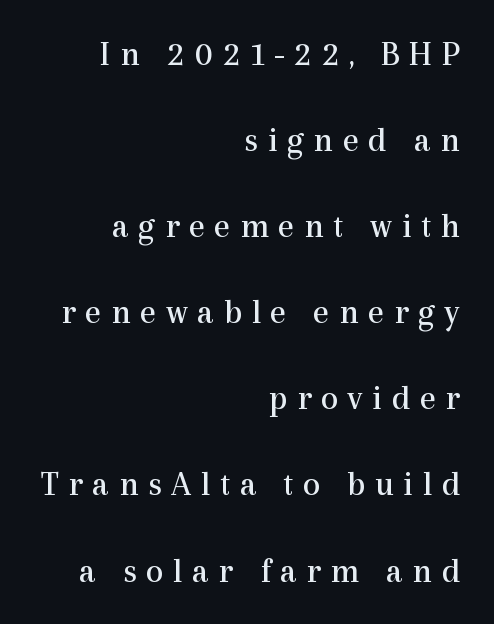
The image shows 35 px regular-weight serif type, upright; set right-aligned, loose line spacing (2.46x), unusually wide letter spacing (+0.27 em), not underlined; a medium x-height.
